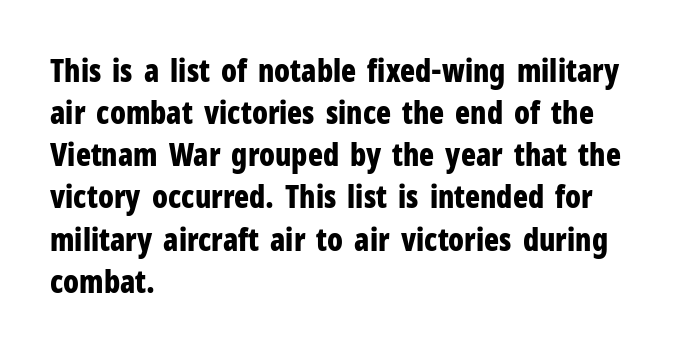
{"serif": "no", "italic": "no", "bold": "yes", "weight": "bold", "width": "condensed", "stroke_contrast": "low", "x_height": "medium", "monospaced": "no", "underline": "no", "align": "left", "line_spacing": "normal", "line_spacing_ratio": 1.36, "letter_spacing": "normal", "letter_spacing_em": 0.0, "glyph_px": 31}
